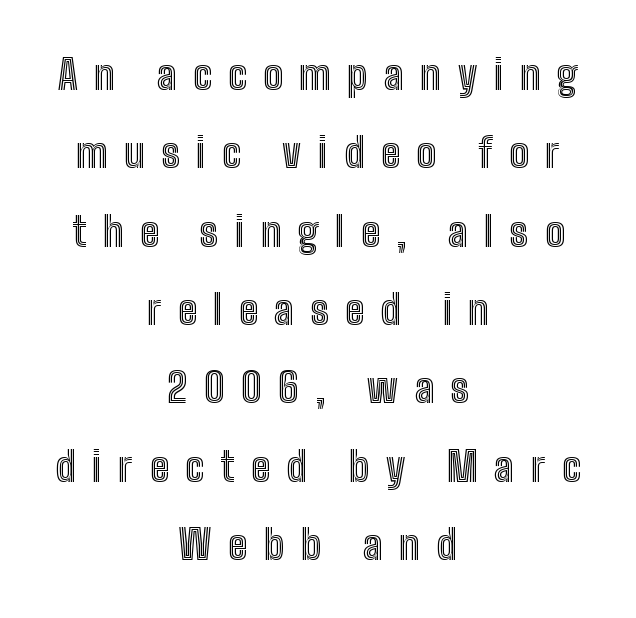
The image shows 41 px condensed type, upright; set centered, loose line spacing (1.91x), unusually wide letter spacing (+0.4 em), not underlined; a medium x-height.
